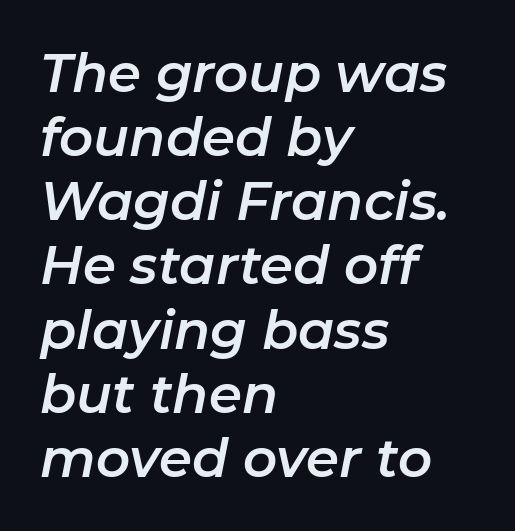
{"italic": "yes", "lean": "right", "slant_degrees": 11, "width": "normal", "stroke_contrast": "low", "x_height": "medium", "monospaced": "no", "underline": "no", "align": "left", "line_spacing_ratio": 1.21, "letter_spacing": "normal", "letter_spacing_em": 0.0, "glyph_px": 53}
